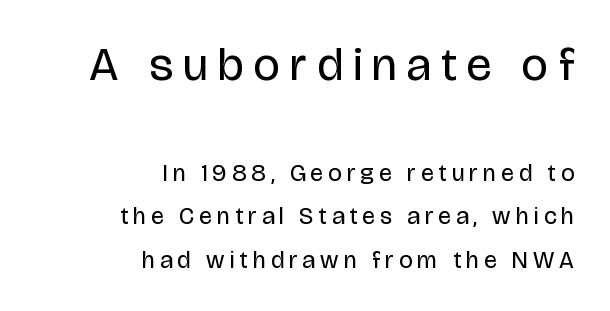
Compare the two chunks: the upper has the greater cap height. Loose tracking; the words dissolve into strings of separated letters. Is this a fixed-width face? No — the glyphs have proportional, varying widths. A typesetter would label this face a sans. Do the letters lean? They stand straight. Descenders hang freely into open space.
